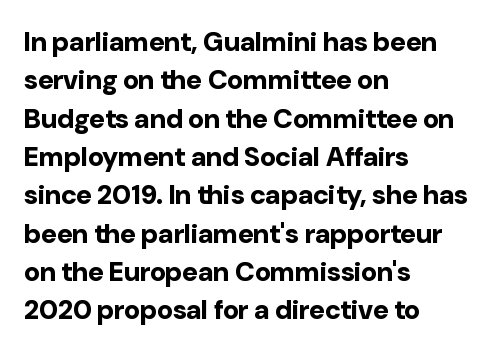
The image shows 27 px bold type, upright; set left-aligned, normal line spacing (1.42x), normal letter spacing, not underlined.
